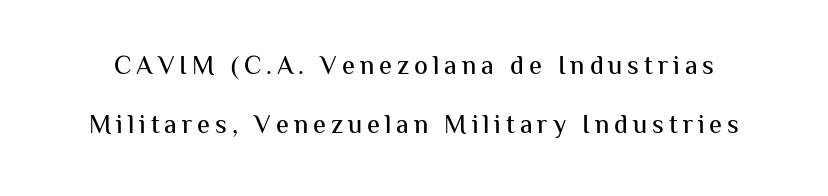
The image shows 26 px text type, upright; set loose line spacing (2.27x), not underlined.
